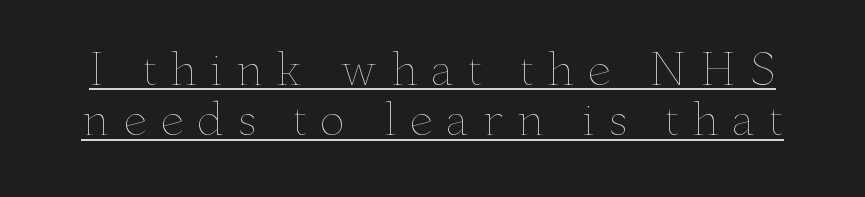
{"italic": "no", "bold": "no", "weight": "thin", "width": "wide", "stroke_contrast": "low", "x_height": "small", "monospaced": "no", "underline": "yes", "line_spacing_ratio": 1.17, "letter_spacing": "wide", "letter_spacing_em": 0.3, "glyph_px": 43}
